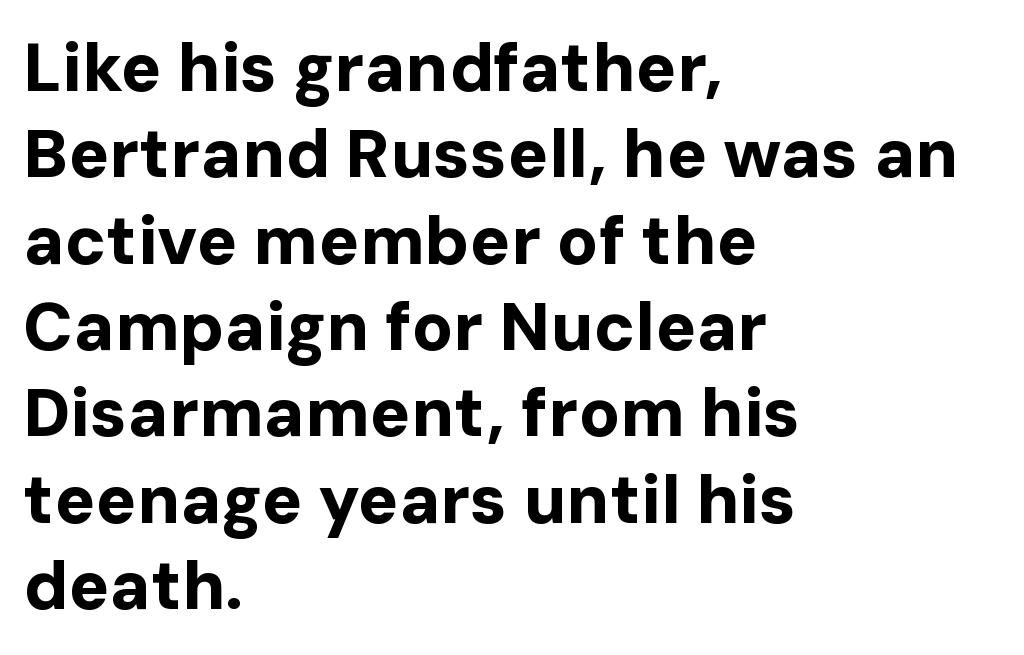
The image shows 68 px bold sans-serif type, upright; set left-aligned, normal line spacing (1.27x), normal letter spacing, not underlined; low stroke contrast and a medium x-height.
